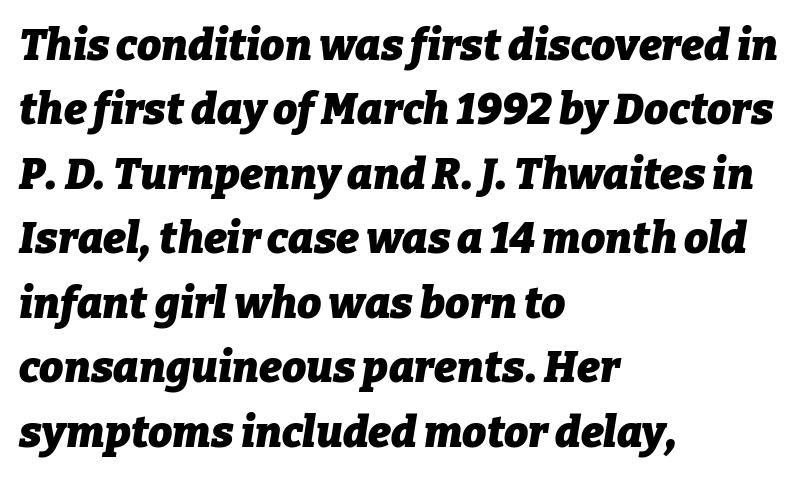
Is the block centered? No — it sits flush against the left margin. Think of a printed novel: that variable character pitch is what you see here. Every letter is thick-stroked: bold, no question. Letters rest on an invisible, unmarked baseline. Posture: slanted. How would I describe the line gaps? Plain and ordinary.
